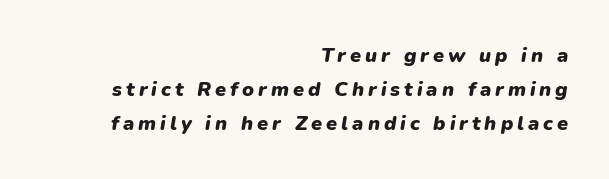
Q: Is the text bold? A: Yes.
Q: Is the text italic (slanted)? A: Yes, it leans right by about 9 degrees.
Q: Is the text underlined? A: No.
Q: How is the paragraph aligned? A: Right-aligned.
Q: Is the spacing between letters normal or unusually wide? A: Unusually wide.
Q: Is the spacing between lines tight, normal or loose? A: Normal.
